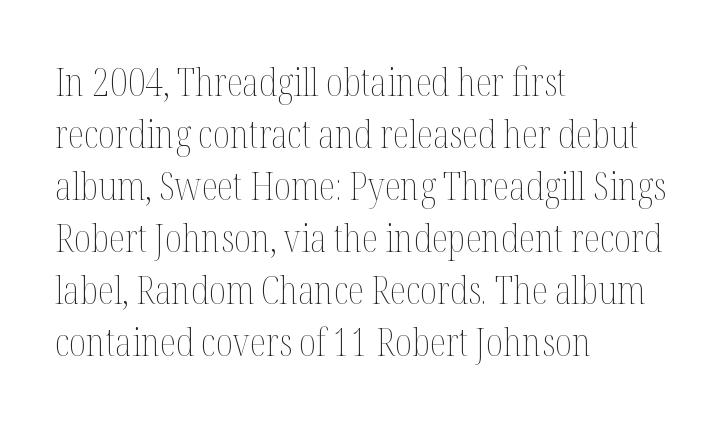
Horizontal alignment here is leftward, the default for most running prose. A typesetter would call this proportional, since set widths differ per character. A normal amount of white space separates one row of letters from the next. Words float on clear page, feet unadorned. Posture: vertical. Short note: letters normally spaced.
